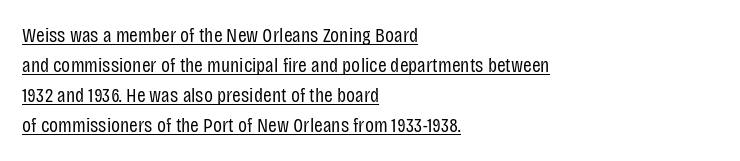
Q: Is the text bold? A: No.
Q: Is the text italic (slanted)? A: No, it is upright.
Q: Is the text underlined? A: Yes.
Q: How is the paragraph aligned? A: Left-aligned.
Q: Is the spacing between letters normal or unusually wide? A: Normal.
Q: Is the spacing between lines tight, normal or loose? A: Normal.
